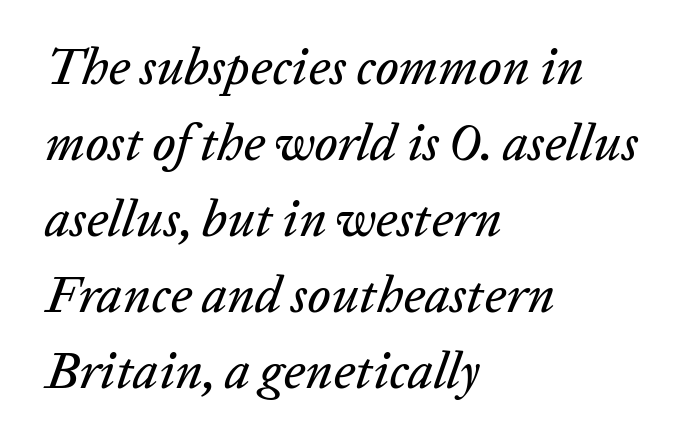
Q: Is the text italic (slanted)? A: Yes, it leans right by about 20 degrees.
Q: Is the text underlined? A: No.
Q: How is the paragraph aligned? A: Left-aligned.
Q: Is the spacing between letters normal or unusually wide? A: Normal.
Q: Is the spacing between lines tight, normal or loose? A: Normal.
Q: Width (condensed, normal, or wide)? A: Normal.
Q: Stroke contrast? A: Low.
Q: x-height? A: Medium.
Q: Monospaced? A: No.
